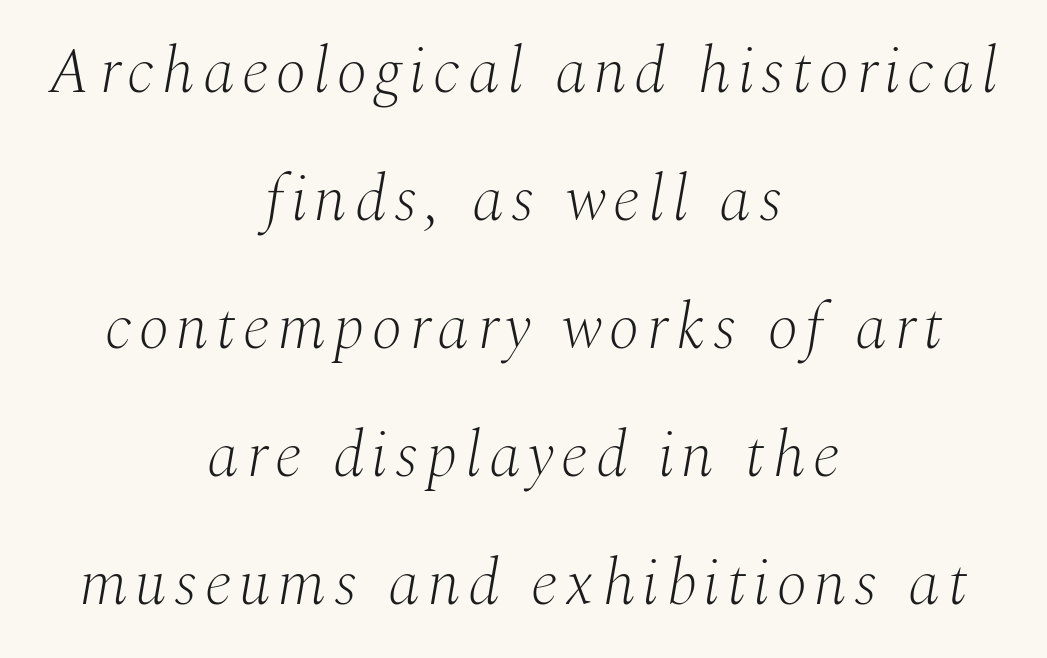
The image shows 64 px light serif type, italic (leaning right); set centered, loose line spacing (2.0x), not underlined; medium stroke contrast and a medium x-height.
